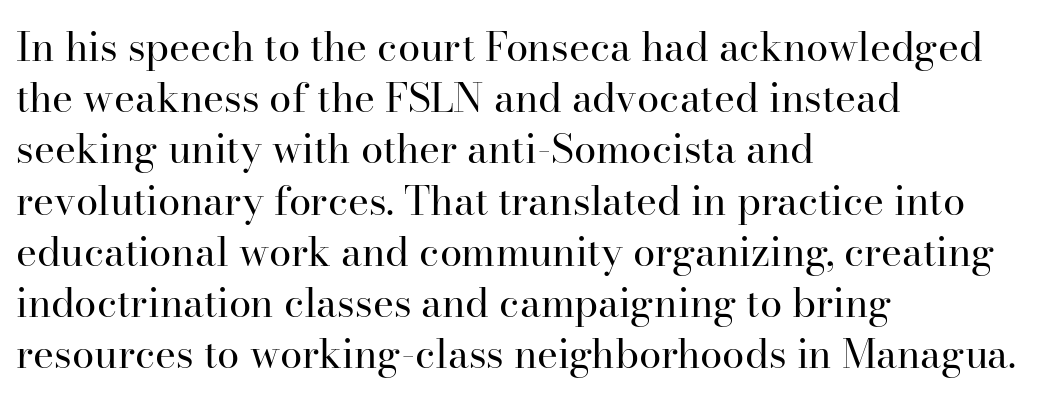
Q: Is the text bold? A: No.
Q: Is the text italic (slanted)? A: No, it is upright.
Q: Is the typeface a serif or a sans-serif typeface? A: Serif.
Q: Is the text underlined? A: No.
Q: How is the paragraph aligned? A: Left-aligned.
Q: Is the spacing between letters normal or unusually wide? A: Normal.
Q: Is the spacing between lines tight, normal or loose? A: Normal.
Q: Width (condensed, normal, or wide)? A: Normal.
Q: Stroke contrast? A: High.
Q: x-height? A: Small.
Q: Monospaced? A: No.
